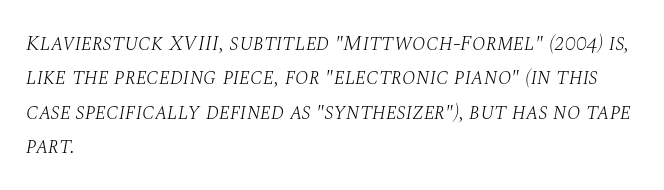
Observe the ordinary spacing: letters are neighbours, not strangers. Vertical spacing — default. Stem width sits at or under what a default text font uses. A typesetter would mark this as italic. Underlining? Definitely not there.
